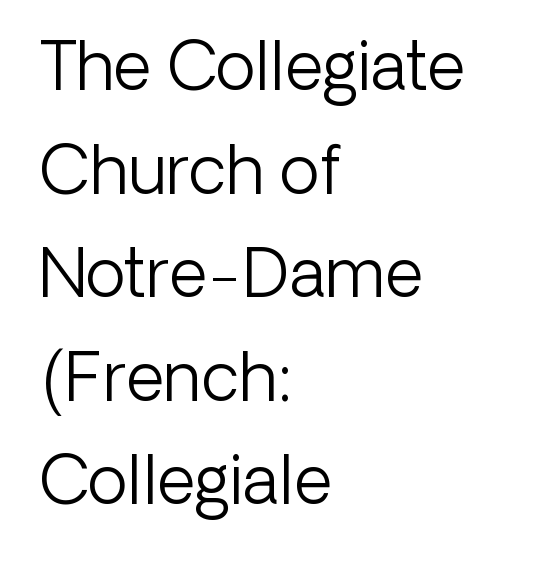
The image shows 66 px light sans-serif type, upright; set left-aligned, normal line spacing (1.57x), normal letter spacing, not underlined; low stroke contrast and a medium x-height.
